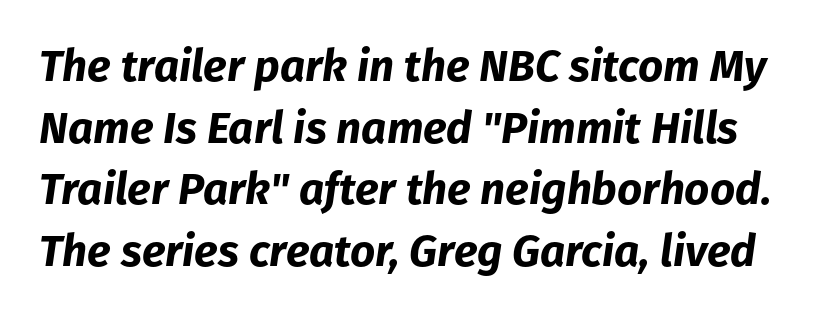
Q: Is the text bold? A: Yes.
Q: Is the text italic (slanted)? A: Yes, it leans right by about 8 degrees.
Q: Is the text underlined? A: No.
Q: Is the spacing between letters normal or unusually wide? A: Normal.
Q: Is the spacing between lines tight, normal or loose? A: Normal.
Q: Width (condensed, normal, or wide)? A: Normal.
Q: Stroke contrast? A: Low.
Q: x-height? A: Medium.
Q: Monospaced? A: No.
